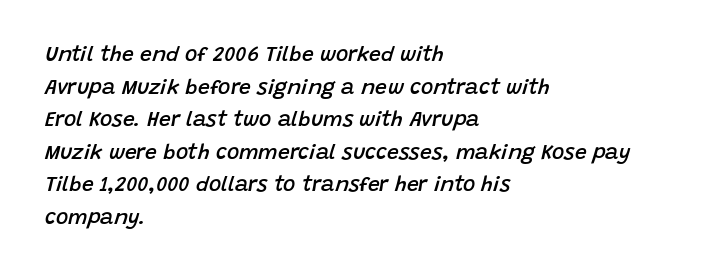
The line-height multiplier appears to be the usual default. Anything drawn beneath the words? Only blank space. The characters look somewhat weighty, a semibold short of true bold. Short note: letters normally spaced. An italicized treatment has been applied to the whole sample. Casual observation: everything's shoved over to the left.
